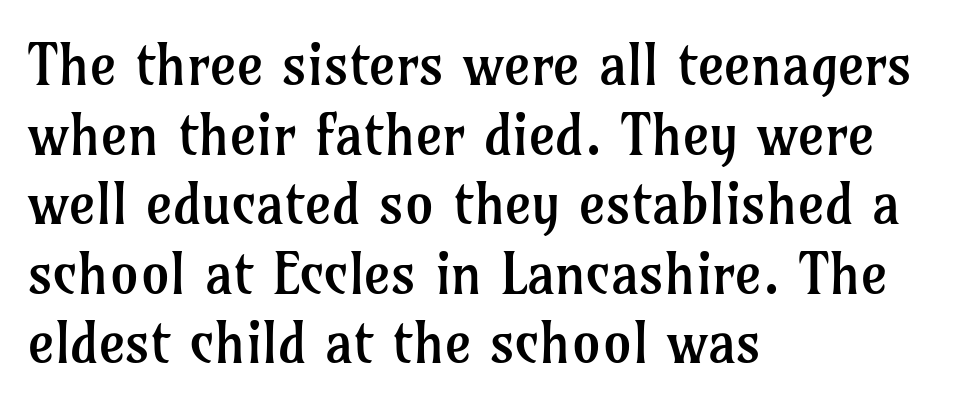
Q: Is the text bold? A: No.
Q: Is the text italic (slanted)? A: No, it is upright.
Q: Is the typeface a serif or a sans-serif typeface? A: Serif.
Q: Is the text underlined? A: No.
Q: How is the paragraph aligned? A: Left-aligned.
Q: Is the spacing between letters normal or unusually wide? A: Normal.
Q: Width (condensed, normal, or wide)? A: Normal.
Q: Stroke contrast? A: Low.
Q: x-height? A: Medium.
Q: Monospaced? A: No.
